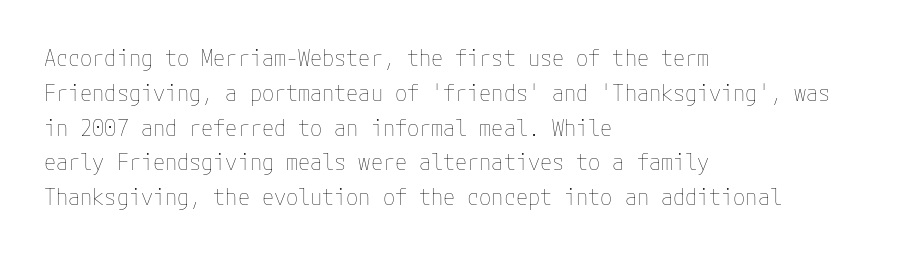
Q: Is the text bold? A: No.
Q: Is the text italic (slanted)? A: No, it is upright.
Q: Is the text underlined? A: No.
Q: How is the paragraph aligned? A: Left-aligned.
Q: Is the spacing between letters normal or unusually wide? A: Normal.
Q: Is the spacing between lines tight, normal or loose? A: Normal.
